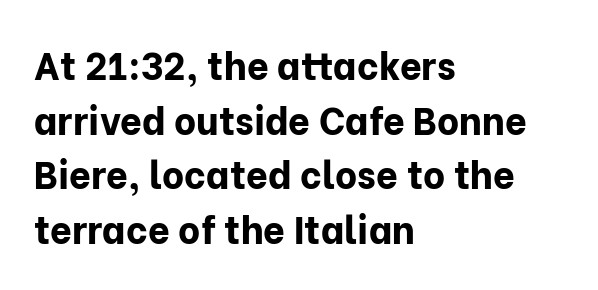
Q: Is the text bold? A: Yes.
Q: Is the text italic (slanted)? A: No, it is upright.
Q: Is the typeface a serif or a sans-serif typeface? A: Sans-serif.
Q: Is the text underlined? A: No.
Q: How is the paragraph aligned? A: Left-aligned.
Q: Is the spacing between letters normal or unusually wide? A: Normal.
Q: Is the spacing between lines tight, normal or loose? A: Normal.
Q: Width (condensed, normal, or wide)? A: Normal.
Q: Stroke contrast? A: Low.
Q: x-height? A: Medium.
Q: Monospaced? A: No.
